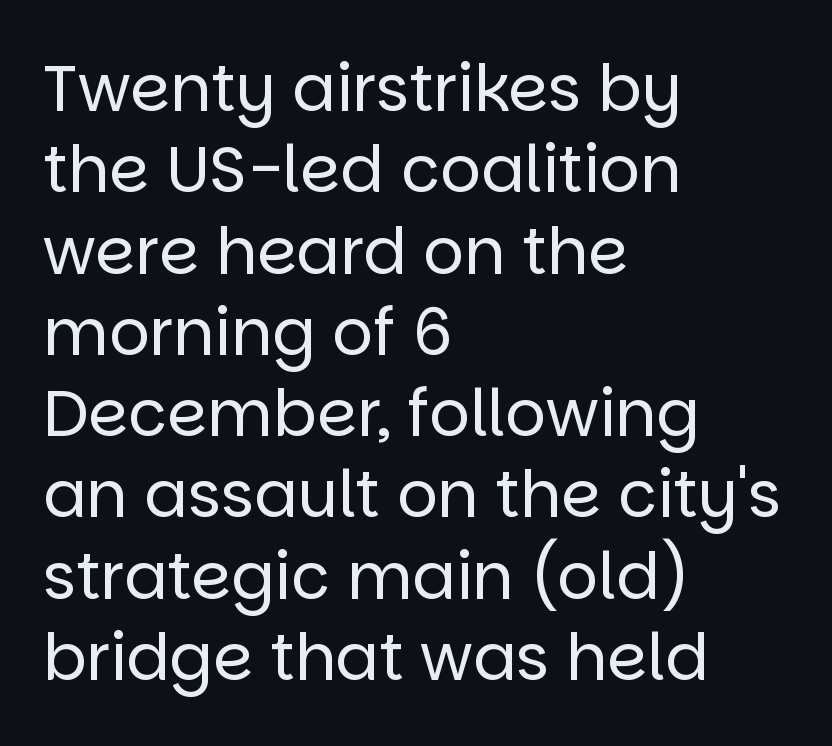
{"serif": "no", "italic": "no", "bold": "no", "weight": "regular", "width": "normal", "stroke_contrast": "low", "x_height": "large", "monospaced": "no", "underline": "no", "align": "left", "line_spacing": "normal", "line_spacing_ratio": 1.27, "letter_spacing": "normal", "letter_spacing_em": 0.0, "glyph_px": 64}
